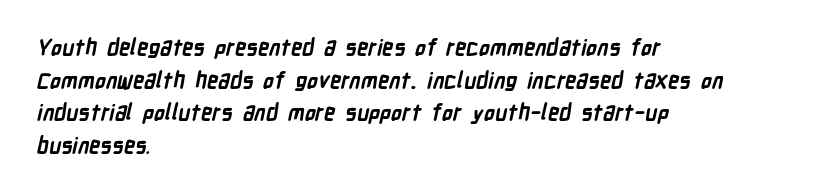
The image shows 22 px bold type; set left-aligned, normal line spacing (1.48x), normal letter spacing, not underlined.
